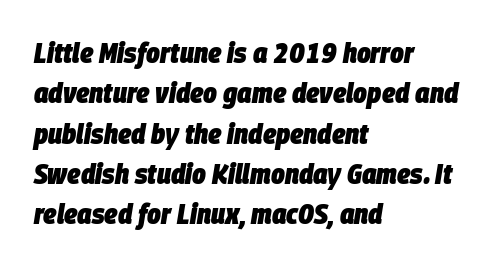
Bold? Absolutely — the strokes are thick and heavy. The lines in this sample share a left origin and differ only in where they stop. Every character sits at an angle, as italics do. The face used here is proportionally spaced, like ordinary book or web type. Normally led — the rows are evenly, conventionally spaced.
